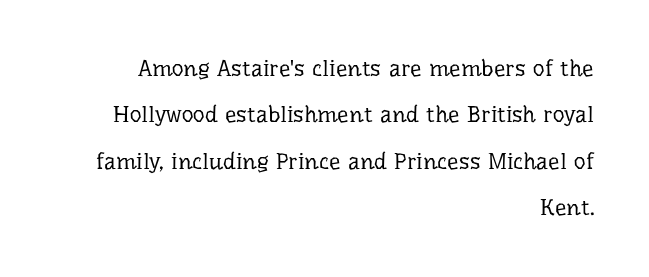
Bare-footed words on every line. Reading down the block, your eye finds every line finishing at a fixed right position. Is the letter spacing exaggerated? No — it looks like the ordinary default. Italic: no, the glyphs are upright roman. A typesetter would call this leading open, well beyond the default. The letters look calm and open, with moderate or lighter stems.
